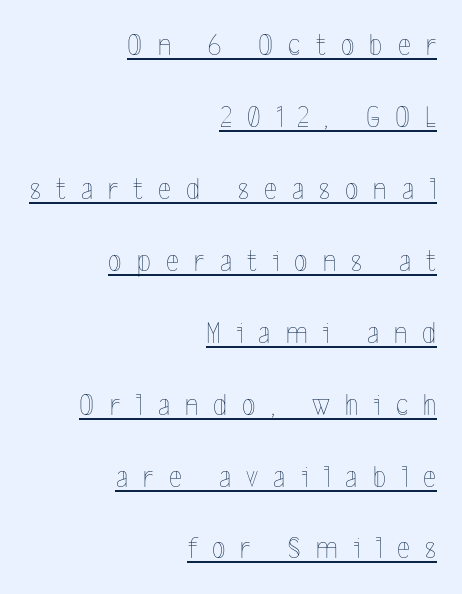
Spacing between characters has been opened up far beyond the box default. These lines were composed using upright roman letters. Leftover space on each line is placed entirely before the opening word. No chunkiness to these letters — they're not bold.
